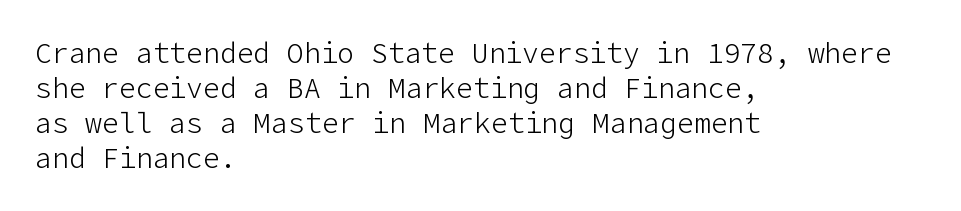
{"serif": "no", "italic": "no", "bold": "no", "weight": "light", "width": "normal", "stroke_contrast": "low", "x_height": "medium", "underline": "no", "align": "left", "line_spacing": "normal", "line_spacing_ratio": 1.25, "letter_spacing": "normal", "letter_spacing_em": 0.0, "glyph_px": 28}
